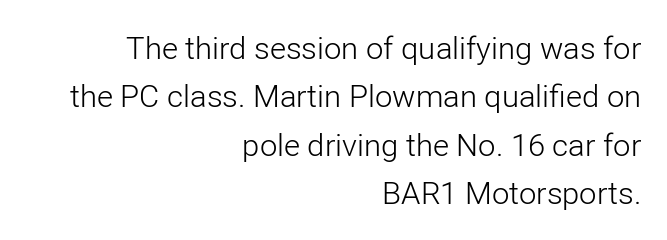
Q: Is the text bold? A: No.
Q: Is the text italic (slanted)? A: No, it is upright.
Q: Is the typeface a serif or a sans-serif typeface? A: Sans-serif.
Q: Is the text underlined? A: No.
Q: How is the paragraph aligned? A: Right-aligned.
Q: Is the spacing between letters normal or unusually wide? A: Normal.
Q: Is the spacing between lines tight, normal or loose? A: Normal.
Q: Width (condensed, normal, or wide)? A: Normal.
Q: Stroke contrast? A: Low.
Q: x-height? A: Medium.
Q: Monospaced? A: No.
